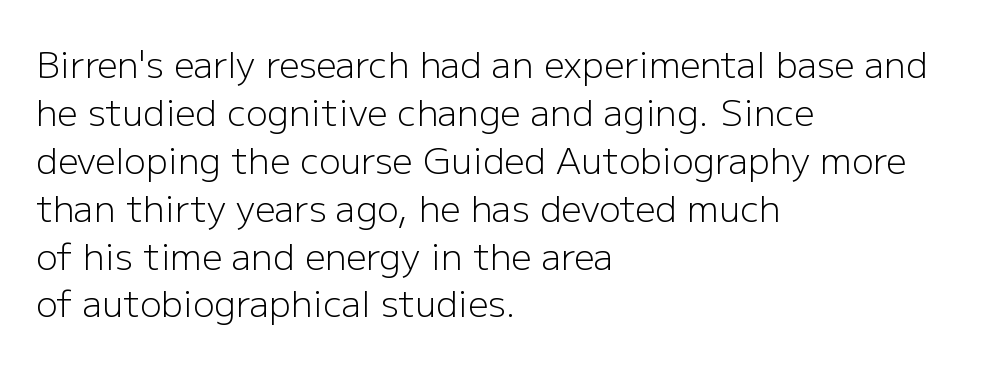
These lines stack with their left ends in a neat column. Normally led — the rows are evenly, conventionally spaced. Nope, not italic — everything's standing straight. Stems and bowls with no extra thickness — not bold.
